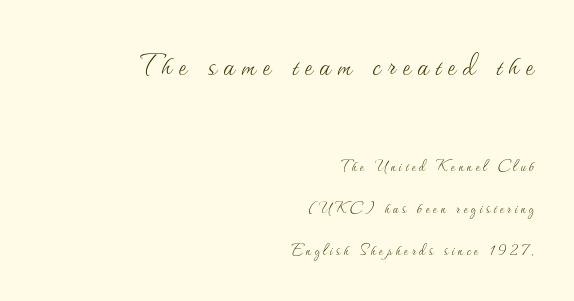
Note the varied advance widths — an 'i' is clearly narrower than an 'm'. A bare baseline throughout the passage. Interline gaps are noticeably wide in this sample. Reading down the block, your eye finds every line finishing at a fixed right position.
